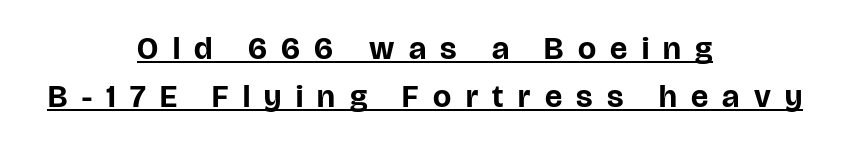
Observe the absence of serifs on each vertical stroke in this sample. A typesetter would call this proportional, since set widths differ per character. Compared with typical body copy, the letter spacing here is much looser. Compared with typical paragraphs, the rows here are spaced about the same. This is the regular roman posture of the typeface. Where is the straight margin? There isn't one; the lines are centered.
